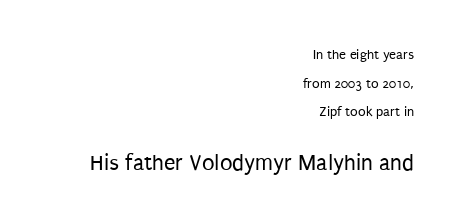
Q: Is the text bold? A: No.
Q: Is the text italic (slanted)? A: No, it is upright.
Q: Is the text underlined? A: No.
Q: How is the paragraph aligned? A: Right-aligned.
Q: Is the spacing between letters normal or unusually wide? A: Normal.
Q: Is the spacing between lines tight, normal or loose? A: Loose.
Q: Which block of text is set in a larger size, the first (top) or the second (bottom)? A: The second (bottom) one.
